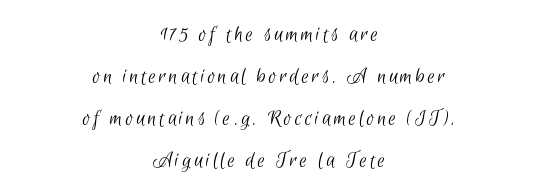
{"bold": "no", "underline": "no", "align": "center", "line_spacing_ratio": 1.82, "glyph_px": 23}
